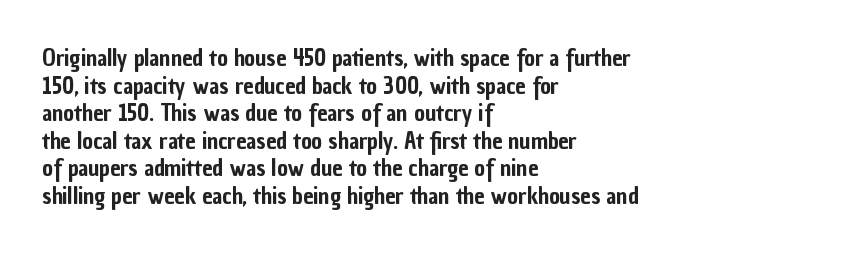
Q: Is the text italic (slanted)? A: No, it is upright.
Q: Is the text underlined? A: No.
Q: How is the paragraph aligned? A: Left-aligned.
Q: Is the spacing between letters normal or unusually wide? A: Normal.
